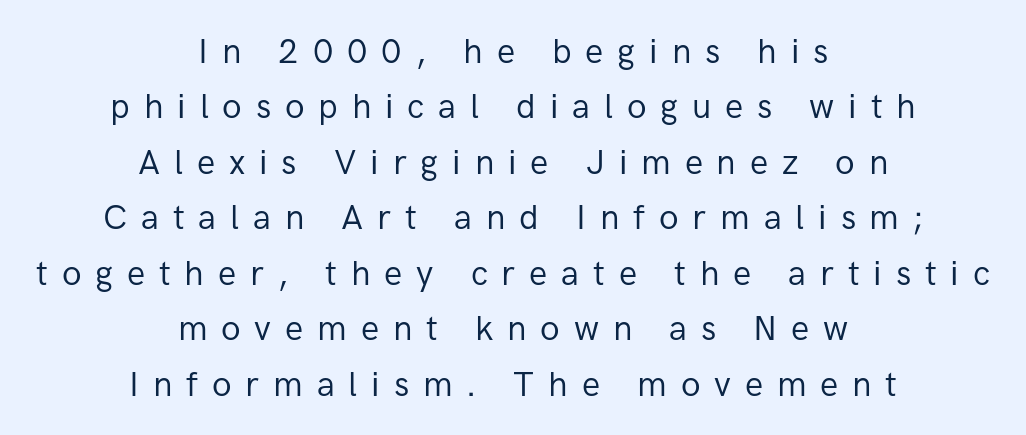
{"serif": "no", "italic": "no", "bold": "no", "weight": "regular", "width": "normal", "stroke_contrast": "low", "x_height": "medium", "monospaced": "no", "underline": "no", "align": "center", "line_spacing": "normal", "line_spacing_ratio": 1.63, "letter_spacing": "wide", "letter_spacing_em": 0.41, "glyph_px": 34}
